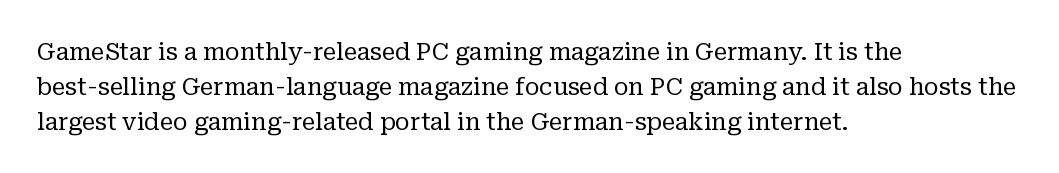
Q: Is the text bold? A: No.
Q: Is the text italic (slanted)? A: No, it is upright.
Q: Is the text underlined? A: No.
Q: How is the paragraph aligned? A: Left-aligned.
Q: Is the spacing between letters normal or unusually wide? A: Normal.
Q: Is the spacing between lines tight, normal or loose? A: Normal.
